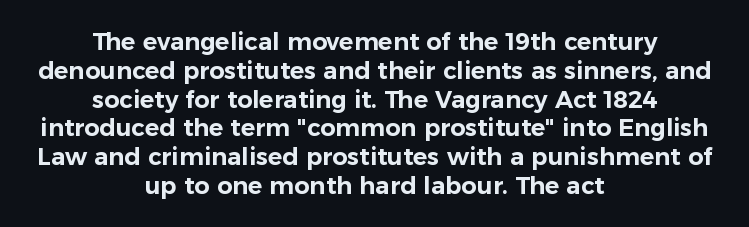
The lines in this sample share a center point and differ in where they start and stop. The space beneath each line is pristine and unruled. The letterforms sit shoulder to shoulder at normal distance. Posture: upright roman.
